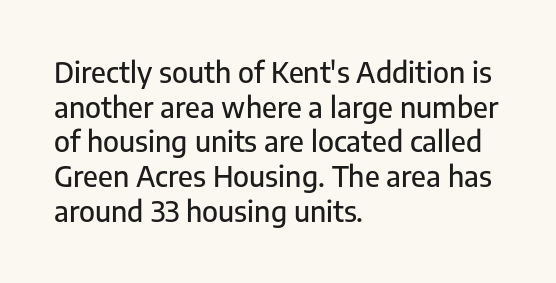
The image shows 28 px sans-serif type, upright; set left-aligned, line spacing 1.24x, normal letter spacing, not underlined; low stroke contrast and a medium x-height.
